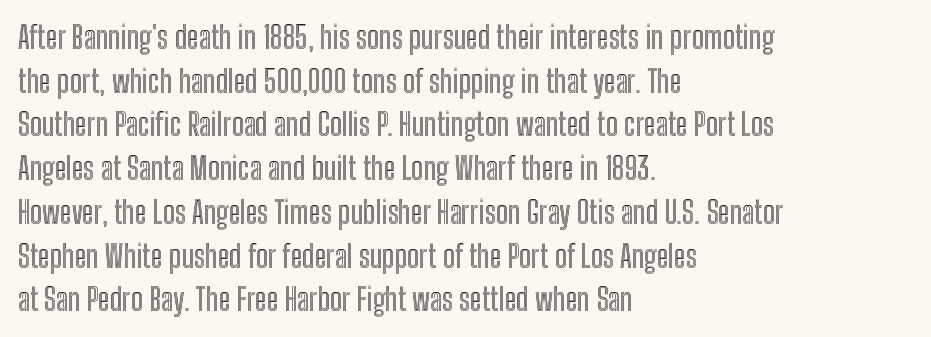
{"italic": "no", "width": "condensed", "x_height": "medium", "monospaced": "no", "underline": "no", "align": "left", "line_spacing": "normal", "line_spacing_ratio": 1.41, "letter_spacing": "normal", "letter_spacing_em": 0.0, "glyph_px": 31}
